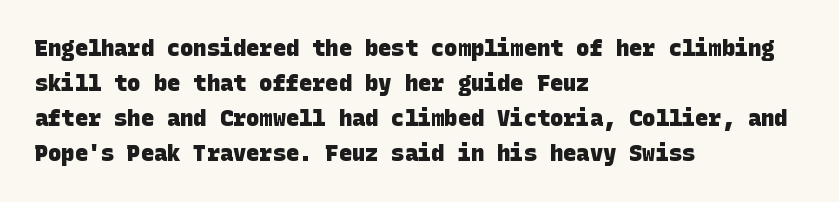
Q: Is the text bold? A: Yes.
Q: Is the text underlined? A: No.
Q: How is the paragraph aligned? A: Left-aligned.
Q: Is the spacing between letters normal or unusually wide? A: Normal.
Q: Is the spacing between lines tight, normal or loose? A: Normal.
